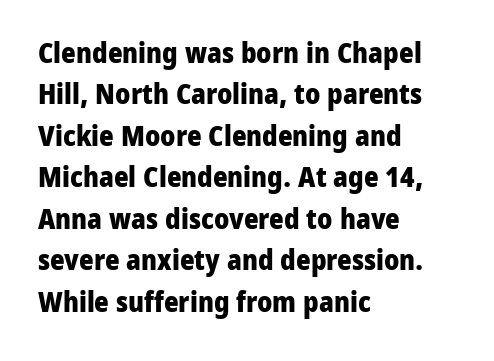
{"serif": "no", "italic": "no", "bold": "yes", "weight": "heavy", "width": "normal", "stroke_contrast": "low", "x_height": "medium", "monospaced": "no", "underline": "no", "align": "left", "line_spacing": "normal", "line_spacing_ratio": 1.48, "letter_spacing": "normal", "letter_spacing_em": 0.0, "glyph_px": 28}
